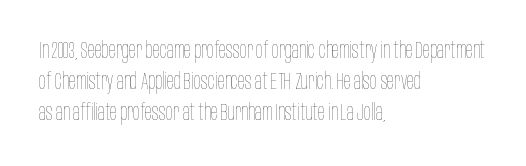
Posture: upright roman. The ragged edge is on the right, which tells us the setting is flush left. Reading down the column, the eye jumps a familiar distance to each next line. The specimen omits any rule beneath the text block's lines. The face looks like a standard text weight, possibly lighter.
